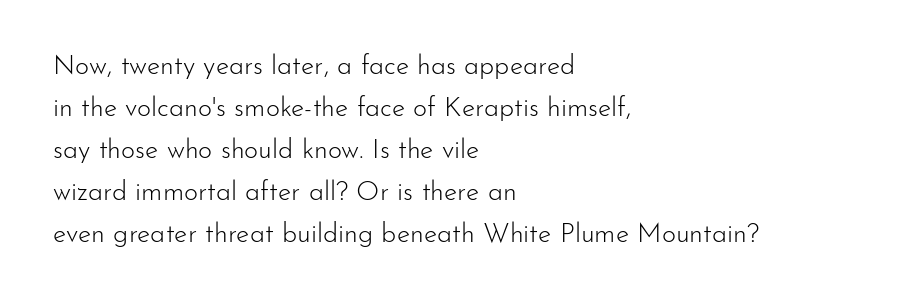
Each new line begins a customary step beneath the previous one. The passage shown is not underscored anywhere. Weight: not bold — regular or lighter. Nope, not italic — everything's standing straight. A classic flush-left, rag-right setting is used for this passage.
